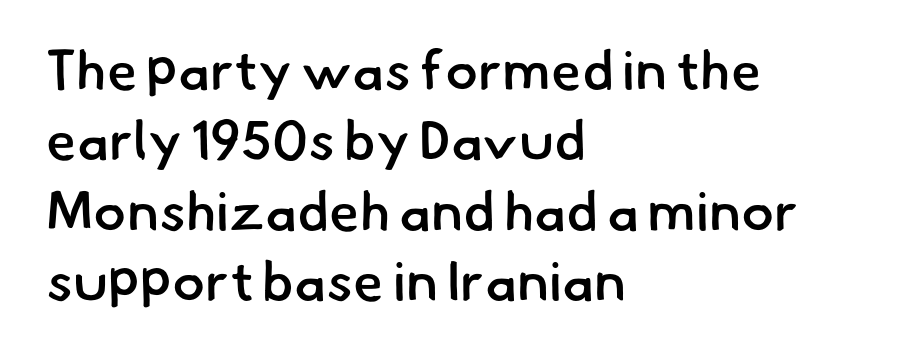
The image shows 55 px semibold sans-serif type; set left-aligned, normal line spacing (1.28x), normal letter spacing, not underlined; low stroke contrast and a small x-height.
